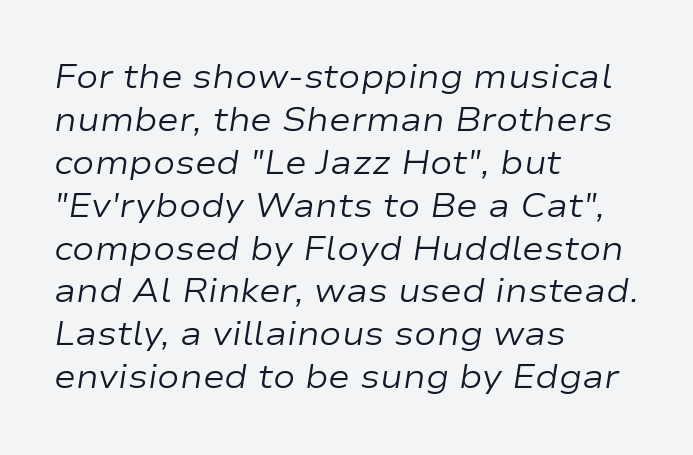
Q: Is the text bold? A: No.
Q: Is the text italic (slanted)? A: Yes, it leans right by about 9 degrees.
Q: Is the text underlined? A: No.
Q: How is the paragraph aligned? A: Left-aligned.
Q: Is the spacing between letters normal or unusually wide? A: Normal.
Q: Is the spacing between lines tight, normal or loose? A: Normal.
Q: Width (condensed, normal, or wide)? A: Wide.
Q: Stroke contrast? A: Low.
Q: x-height? A: Medium.
Q: Monospaced? A: No.
